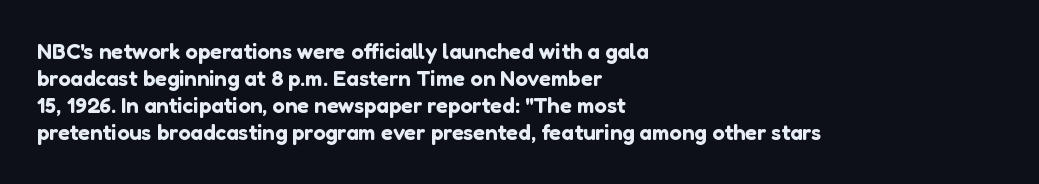
Q: Is the text italic (slanted)? A: No, it is upright.
Q: Is the text underlined? A: No.
Q: How is the paragraph aligned? A: Left-aligned.
Q: Is the spacing between letters normal or unusually wide? A: Normal.
